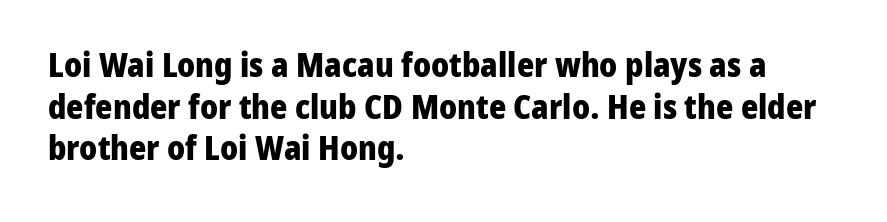
The space between consecutive lines is moderate. The face used here is rendered with its standard letterfit. Regarding serifs, this sample does without them. Style check: upright. Just letters on the line, the space beneath them empty. Does the weight exceed regular? Yes, all the way to bold.
